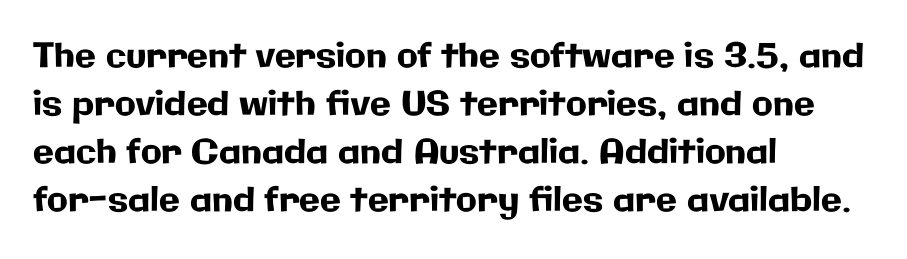
The image shows 34 px sans-serif type, upright; set left-aligned, normal line spacing (1.41x), normal letter spacing, not underlined; low stroke contrast and a medium x-height.
